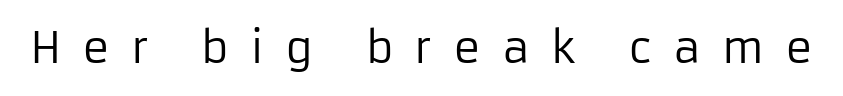
{"serif": "no", "italic": "no", "bold": "no", "weight": "regular", "width": "normal", "stroke_contrast": "low", "x_height": "medium", "monospaced": "no", "underline": "no", "letter_spacing": "wide", "letter_spacing_em": 0.5, "glyph_px": 42}
